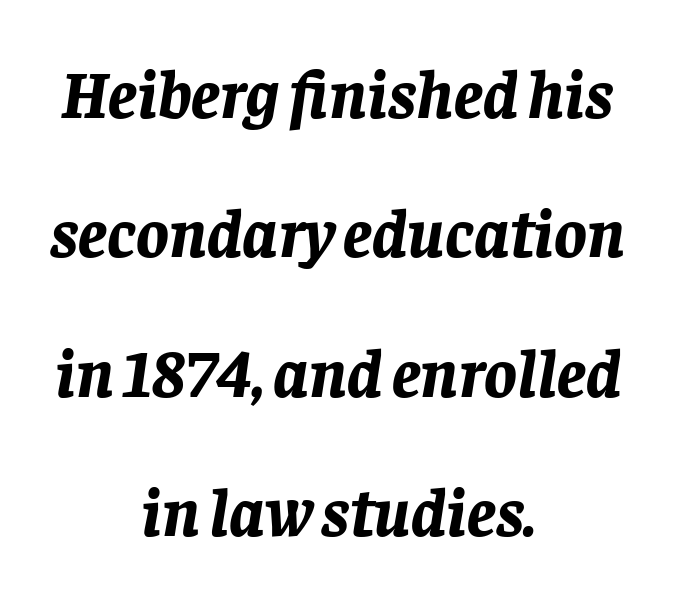
The image shows 68 px bold type, italic (leaning right); set centered, loose line spacing (2.05x), normal letter spacing, not underlined; low stroke contrast and a large x-height.
